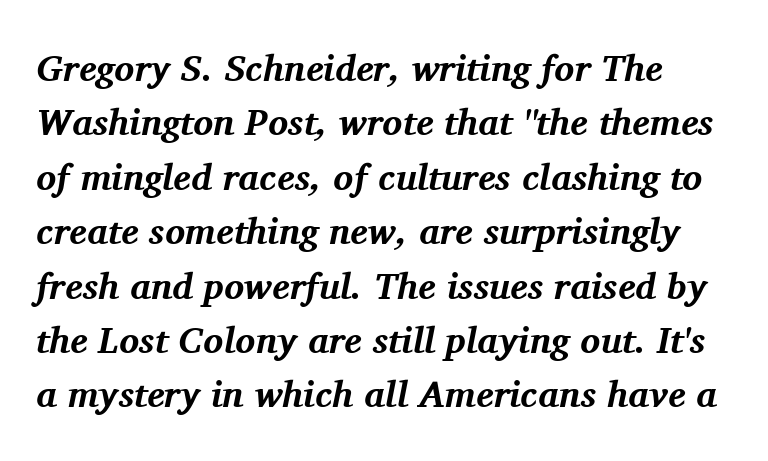
The image shows 37 px bold serif type, italic (leaning right); set normal line spacing (1.47x), normal letter spacing, not underlined; medium stroke contrast and a medium x-height.
